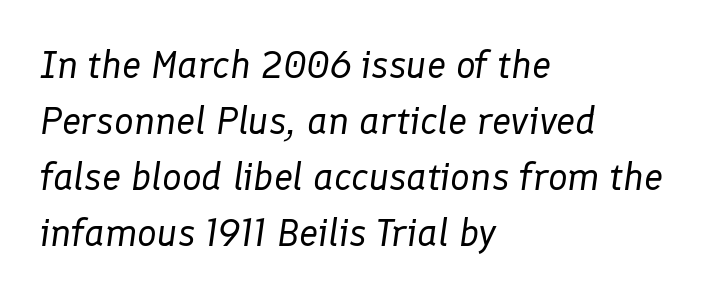
{"italic": "yes", "lean": "right", "slant_degrees": 8, "bold": "no", "weight": "regular", "width": "normal", "stroke_contrast": "low", "x_height": "medium", "monospaced": "no", "underline": "no", "align": "left", "line_spacing": "normal", "line_spacing_ratio": 1.44, "letter_spacing": "normal", "letter_spacing_em": 0.0, "glyph_px": 39}
